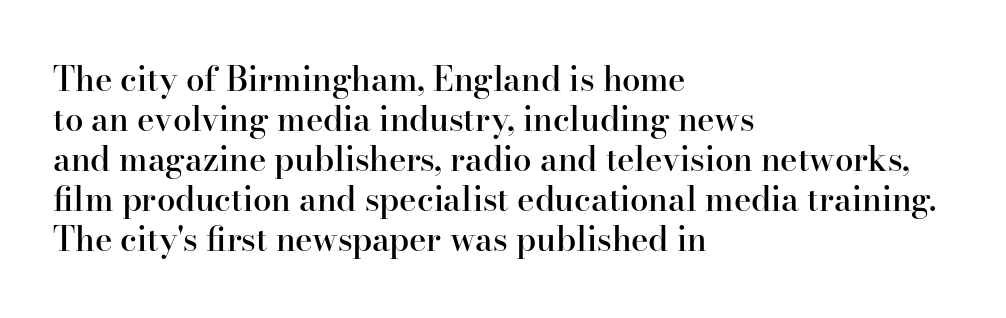
The image shows 33 px semibold serif type, upright; set left-aligned, line spacing 1.21x, normal letter spacing, not underlined; high stroke contrast and a small x-height.
